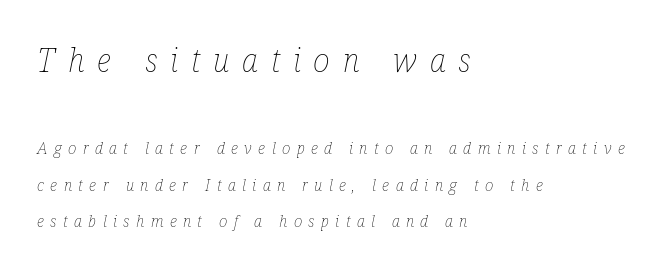
Regarding leading, the lines here are spaced well apart. Proportional: the letters do not fall into vertical columns. Loose tracking; the words dissolve into strings of separated letters. These glyphs show unthickened strokes, regular width or finer.
